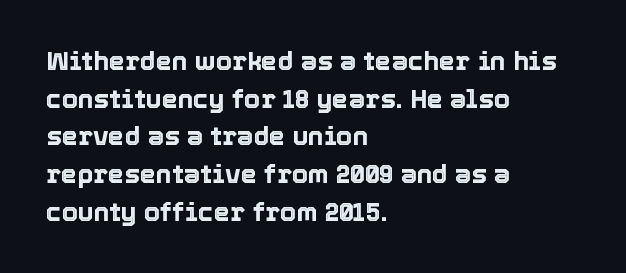
The image shows 26 px text type, upright; set left-aligned, normal line spacing (1.45x), normal letter spacing, not underlined.
